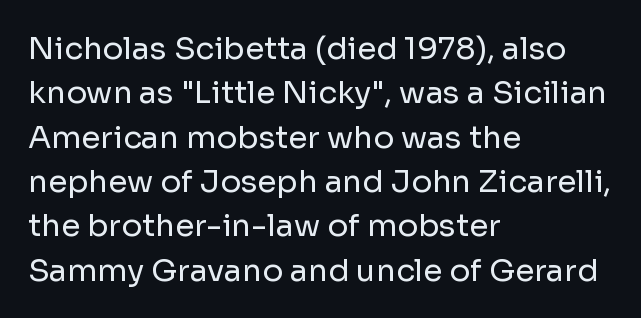
This rendering employs a face without finishing strokes, i.e., a sans-serif. The foot of each line stays bare and open. Each letter keeps its own natural width here, so spacing adapts to shape. Students, note that the glyphs here touch the page at normal intervals. The weight tops out at a normal text grade. Leading matches the norm, producing a regular column.
